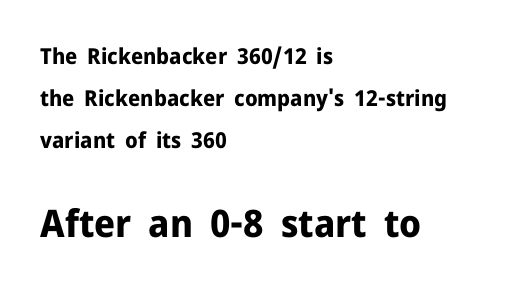
{"serif": "no", "italic": "no", "bold": "yes", "weight": "bold", "width": "normal", "stroke_contrast": "low", "x_height": "medium", "monospaced": "no", "underline": "no", "align": "left", "line_spacing": "loose", "line_spacing_ratio": 1.91, "letter_spacing": "normal", "letter_spacing_em": 0.0, "larger_block": "second", "size_ratio": 1.73, "glyph_px": 38}
